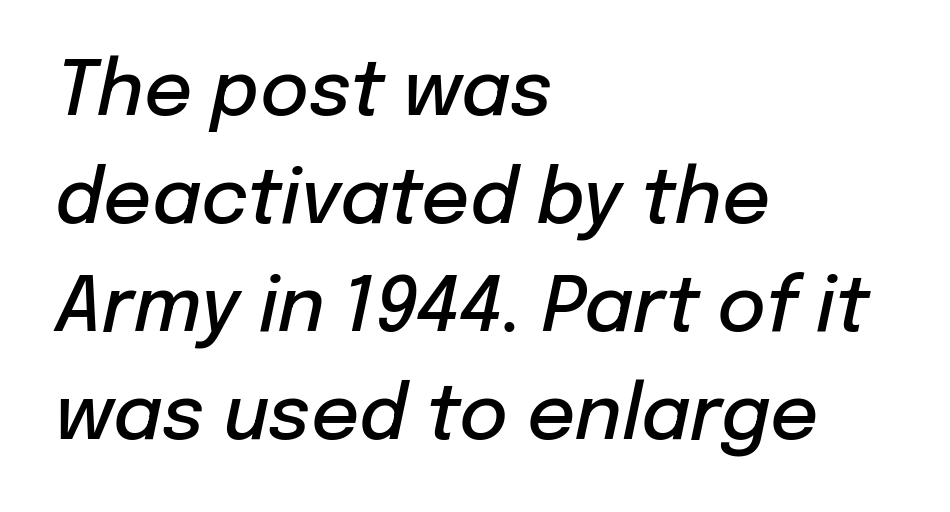
Q: Is the text bold? A: Semi-bold.
Q: Is the text italic (slanted)? A: Yes, it leans right by about 12 degrees.
Q: Is the text underlined? A: No.
Q: How is the paragraph aligned? A: Left-aligned.
Q: Is the spacing between letters normal or unusually wide? A: Normal.
Q: Is the spacing between lines tight, normal or loose? A: Normal.
Q: Width (condensed, normal, or wide)? A: Normal.
Q: Stroke contrast? A: Low.
Q: x-height? A: Medium.
Q: Monospaced? A: No.
